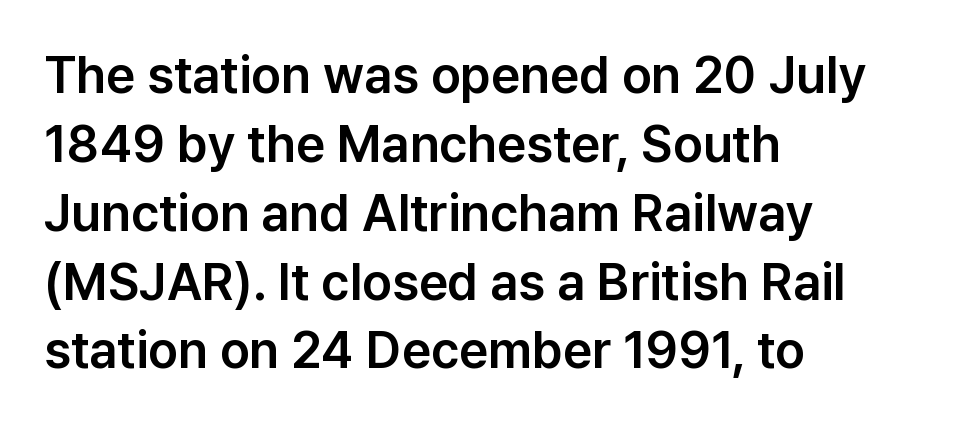
{"serif": "no", "italic": "no", "width": "normal", "stroke_contrast": "low", "x_height": "medium", "monospaced": "no", "underline": "no", "align": "left", "line_spacing": "normal", "line_spacing_ratio": 1.35, "letter_spacing": "normal", "letter_spacing_em": 0.0, "glyph_px": 51}
